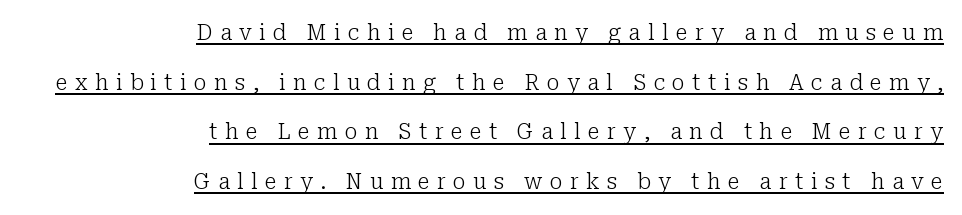
Inter-character spacing is expanded well beyond the font's built-in metrics. The typesetting does not lean heavy: it is not bold. A typesetter would mark this as roman, not italic. The rendering uses a large line-height, opening up the rows. Somebody hit Ctrl+U on this one — the words are underlined.
